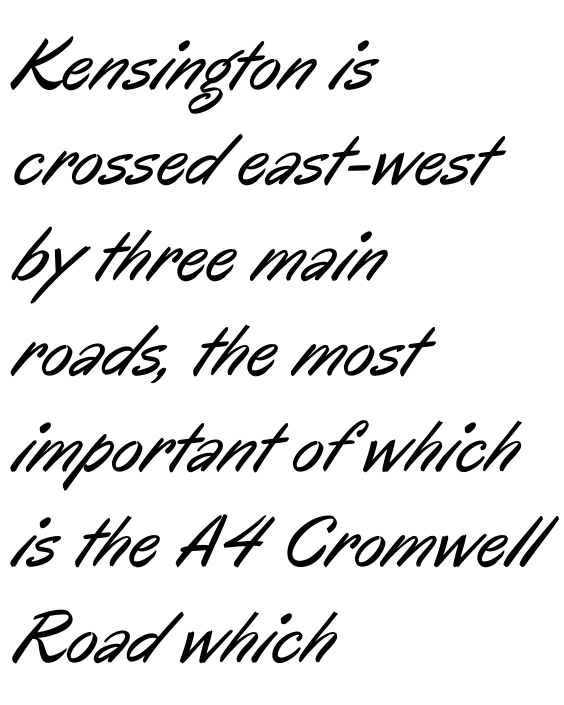
Q: Is the text bold? A: No.
Q: Is the typeface a serif or a sans-serif typeface? A: Sans-serif.
Q: Is the text underlined? A: No.
Q: How is the paragraph aligned? A: Left-aligned.
Q: Is the spacing between letters normal or unusually wide? A: Normal.
Q: Is the spacing between lines tight, normal or loose? A: Normal.
Q: Width (condensed, normal, or wide)? A: Condensed.
Q: Stroke contrast? A: Low.
Q: x-height? A: Medium.
Q: Monospaced? A: No.
